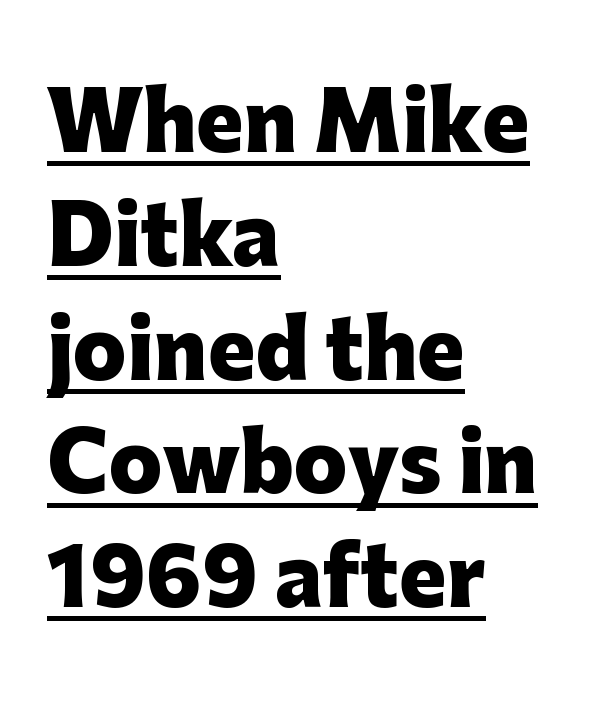
Stroke terminals: plain, sans-serif. Casual observation: everything's shoved over to the left. In terms of leading, this rendering sits right in the middle. The font is running at its bold setting. Quick note: not italic, upright. Has an underline been added? It has.
